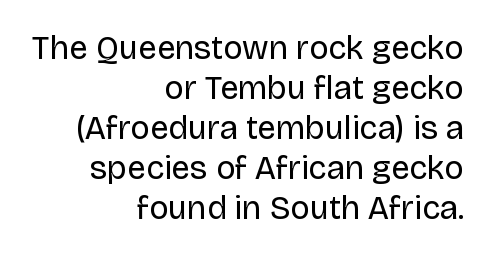
Q: Is the text bold? A: No.
Q: Is the text italic (slanted)? A: No, it is upright.
Q: Is the typeface a serif or a sans-serif typeface? A: Sans-serif.
Q: Is the text underlined? A: No.
Q: How is the paragraph aligned? A: Right-aligned.
Q: Is the spacing between letters normal or unusually wide? A: Normal.
Q: Width (condensed, normal, or wide)? A: Normal.
Q: Stroke contrast? A: Low.
Q: x-height? A: Large.
Q: Monospaced? A: No.
